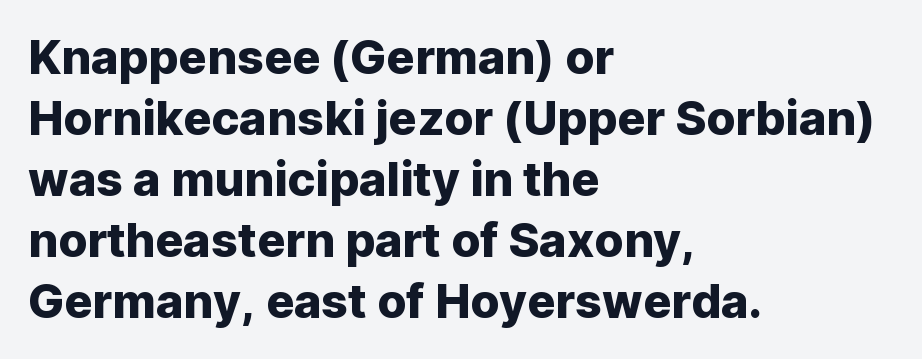
Q: Is the text italic (slanted)? A: No, it is upright.
Q: Is the typeface a serif or a sans-serif typeface? A: Sans-serif.
Q: Is the text underlined? A: No.
Q: How is the paragraph aligned? A: Left-aligned.
Q: Is the spacing between letters normal or unusually wide? A: Normal.
Q: Is the spacing between lines tight, normal or loose? A: Normal.
Q: Width (condensed, normal, or wide)? A: Normal.
Q: Stroke contrast? A: Low.
Q: x-height? A: Medium.
Q: Monospaced? A: No.
